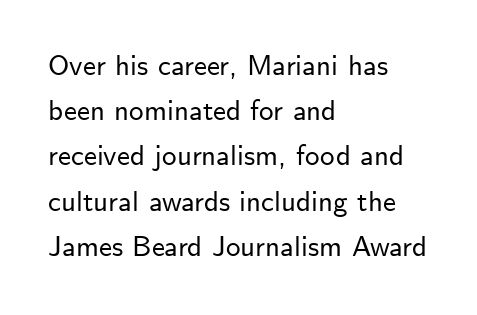
Letterform terminals end flat and unadorned throughout the passage. The passage shown has conventional tracking throughout. Baseline-to-baseline distance is the conventional proportion of letter height. These lines are set flush left with a ragged right edge. Clear beneath every line of the passage. The passage shown is typed in a proportional face where columns would drift.
